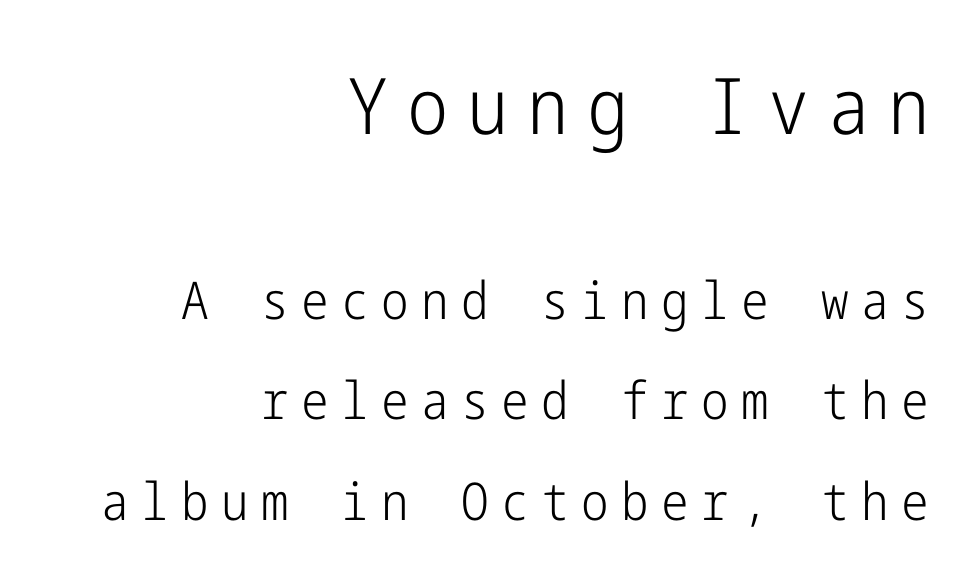
Check under the words: just untouched page. The type sits square on the baseline with zero lean. Grotesque or geometric, the face here clearly has no serifs. You could fit nearly another row in the gap between these rows. No extra ink here — the face is not bold. How are the letters spaced? Widely, with obvious added tracking.
